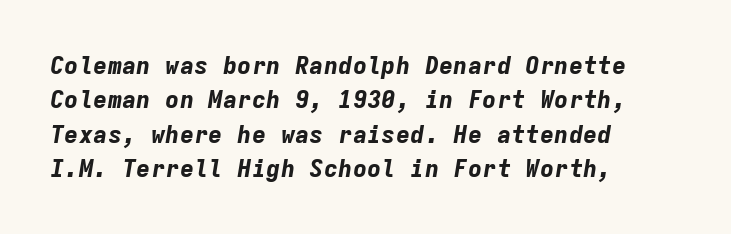
Left-aligned paragraph, ragged on the right. Tracking value appears to be zero — textbook default spacing. The space between consecutive lines is moderate. The area under the type is left untouched. Rendered with sloped, italic letterforms.
